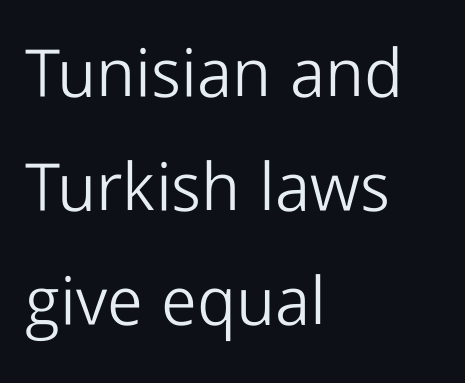
The typeface chosen for these lines omits serifs. The font sits on the lighter half of the weight spectrum, regular included. You could not count columns in this text — the font is proportionally spaced. How would I describe the line gaps? Plain and ordinary.
